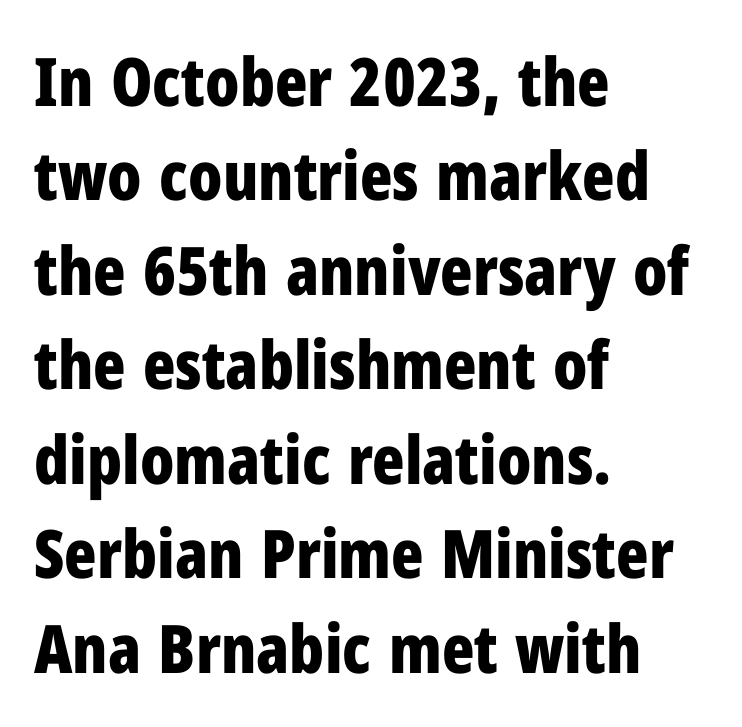
The image shows 67 px bold, condensed sans-serif type, upright; set left-aligned, normal line spacing (1.41x), normal letter spacing, not underlined; low stroke contrast and a medium x-height.
